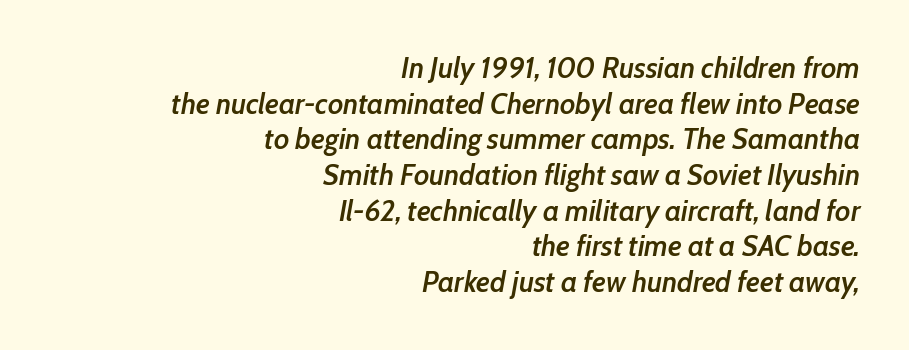
Character widths vary here, with narrow letters taking less room than wide ones. Bare-footed words on every line. There's an unmistakable incline to the writing here. Students, note that the glyphs here touch the page at normal intervals. Short and long lines alike share a common ending point at right. As a designer I'd log this as weight 600, semibold.
